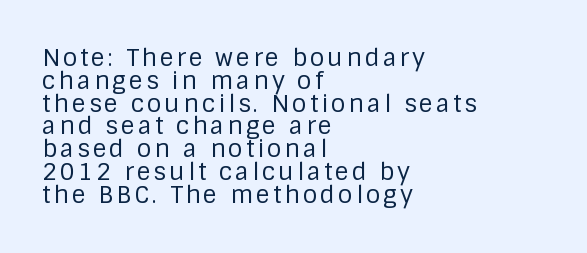
Posture: straight, roman, zero tilt. The paragraph shown leans on its left margin. Interline gaps are noticeably narrow in this sample. Weight class: somewhere from thin through regular.
